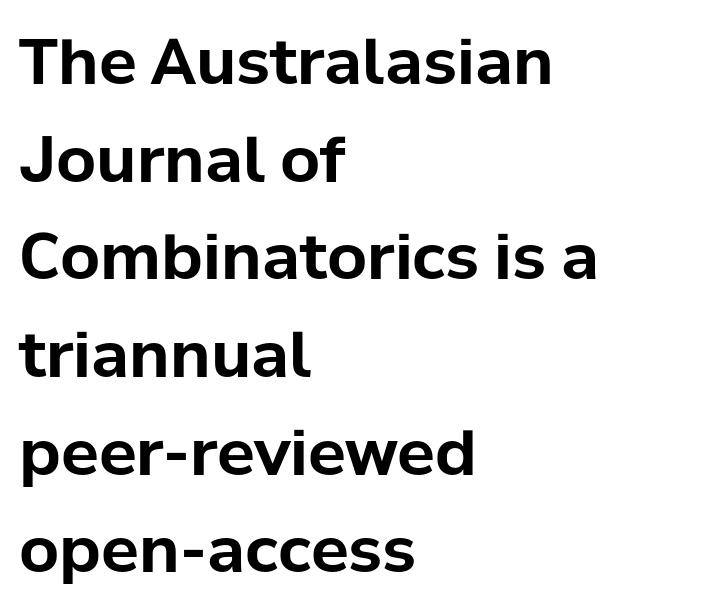
{"serif": "no", "italic": "no", "bold": "yes", "weight": "bold", "width": "normal", "stroke_contrast": "low", "x_height": "medium", "monospaced": "no", "underline": "no", "align": "left", "line_spacing": "normal", "line_spacing_ratio": 1.55, "letter_spacing": "normal", "letter_spacing_em": 0.0, "glyph_px": 63}
